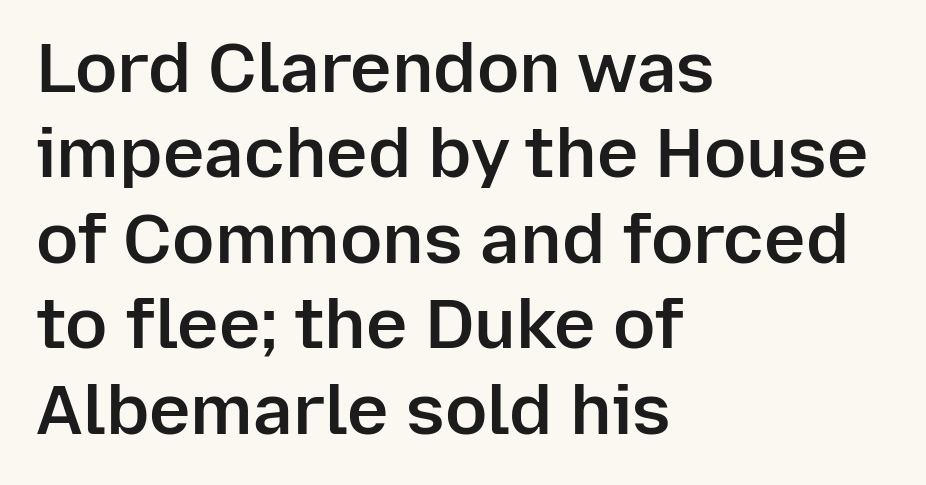
{"serif": "no", "italic": "no", "bold": "semi", "weight": "semibold", "width": "normal", "stroke_contrast": "low", "x_height": "medium", "monospaced": "no", "underline": "no", "align": "left", "line_spacing_ratio": 1.22, "letter_spacing": "normal", "letter_spacing_em": 0.0, "glyph_px": 70}
